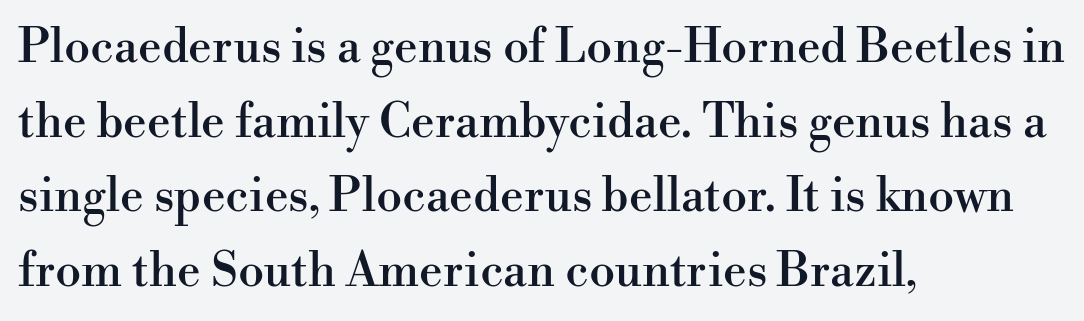
{"serif": "yes", "italic": "no", "width": "normal", "stroke_contrast": "high", "x_height": "small", "monospaced": "no", "underline": "no", "align": "left", "line_spacing": "normal", "line_spacing_ratio": 1.59, "letter_spacing": "normal", "letter_spacing_em": 0.0, "glyph_px": 47}
